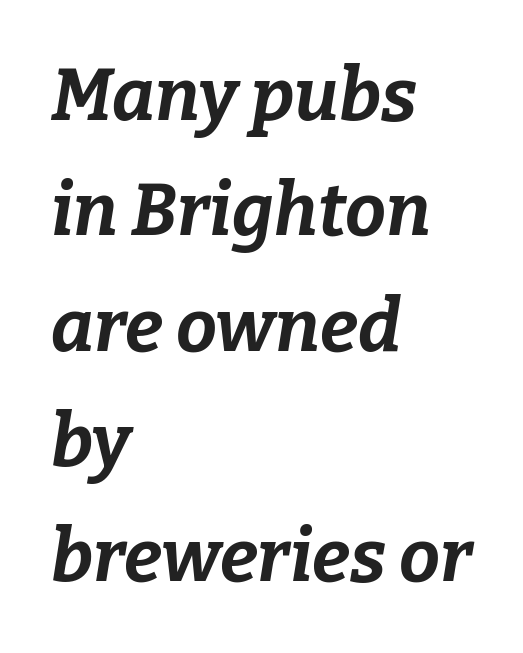
The image shows 73 px bold type, italic (leaning right); set left-aligned, normal line spacing (1.58x), normal letter spacing, not underlined; low stroke contrast and a medium x-height.
